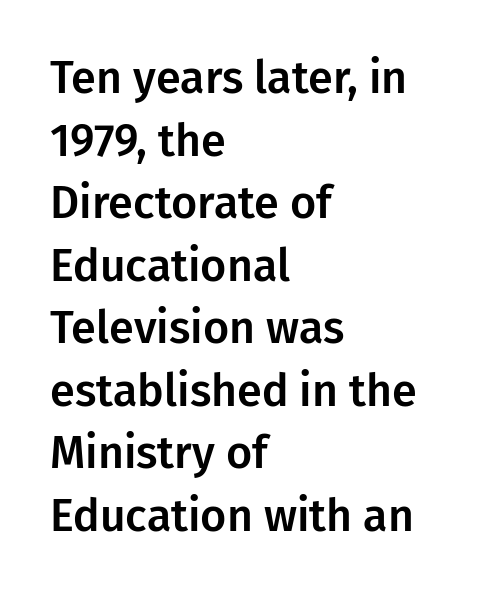
{"serif": "no", "italic": "no", "width": "normal", "stroke_contrast": "low", "x_height": "medium", "monospaced": "no", "underline": "no", "align": "left", "line_spacing": "normal", "line_spacing_ratio": 1.39, "letter_spacing": "normal", "letter_spacing_em": 0.0, "glyph_px": 45}
